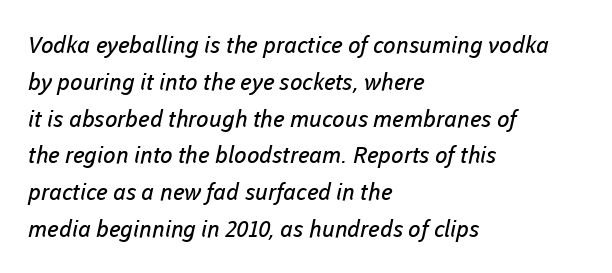
Q: Is the text bold? A: No.
Q: Is the text underlined? A: No.
Q: How is the paragraph aligned? A: Left-aligned.
Q: Is the spacing between letters normal or unusually wide? A: Normal.
Q: Is the spacing between lines tight, normal or loose? A: Normal.
